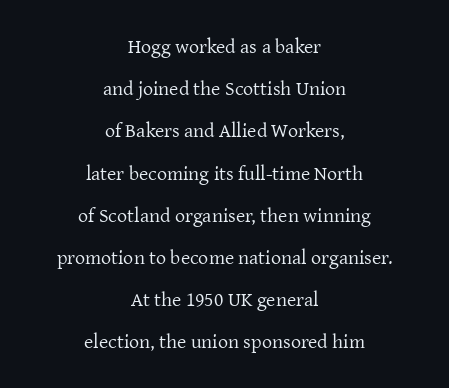
The image shows 20 px text type, upright; set centered, loose line spacing (2.11x), normal letter spacing, not underlined.
